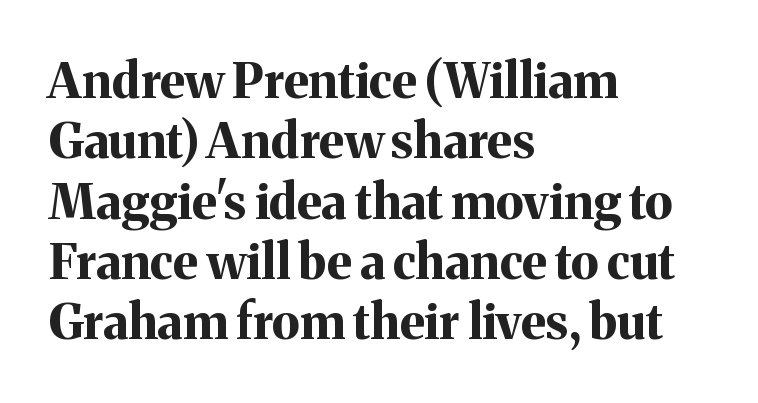
{"serif": "yes", "italic": "no", "bold": "yes", "weight": "bold", "width": "normal", "stroke_contrast": "medium", "x_height": "medium", "monospaced": "no", "underline": "no", "align": "left", "line_spacing_ratio": 1.23, "letter_spacing": "normal", "letter_spacing_em": 0.0, "glyph_px": 49}
